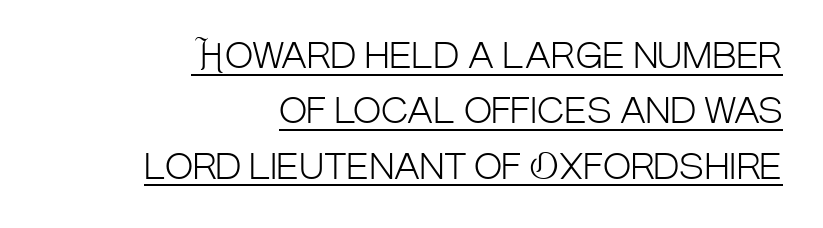
The image shows 34 px light, condensed sans-serif type, upright; set right-aligned, normal line spacing (1.63x), normal letter spacing, underlined; low stroke contrast and a large x-height.
